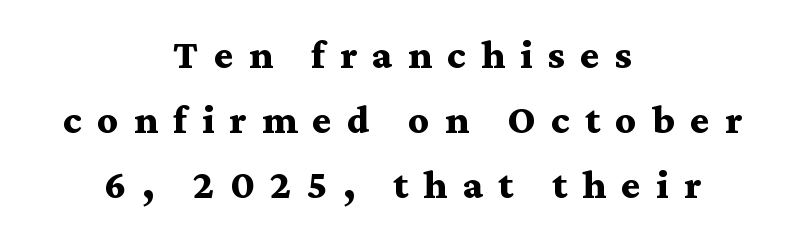
{"serif": "yes", "italic": "no", "bold": "yes", "weight": "bold", "width": "wide", "stroke_contrast": "medium", "x_height": "medium", "monospaced": "no", "underline": "no", "align": "center", "line_spacing": "normal", "line_spacing_ratio": 1.59, "letter_spacing": "wide", "letter_spacing_em": 0.37, "glyph_px": 41}
